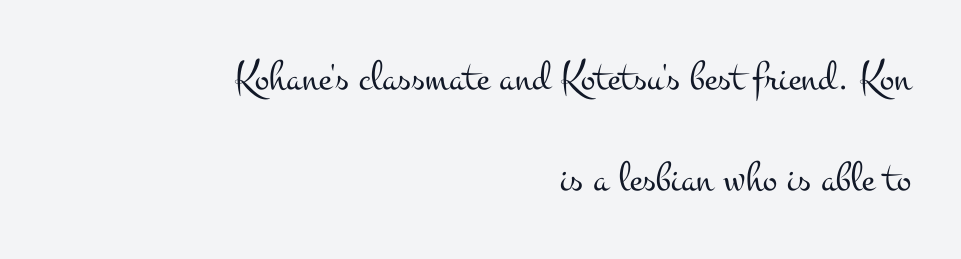
Q: Is the text bold? A: No.
Q: Is the text italic (slanted)? A: Yes.
Q: Is the typeface a serif or a sans-serif typeface? A: Serif.
Q: Is the text underlined? A: No.
Q: How is the paragraph aligned? A: Right-aligned.
Q: Is the spacing between letters normal or unusually wide? A: Normal.
Q: Is the spacing between lines tight, normal or loose? A: Loose.
Q: Width (condensed, normal, or wide)? A: Wide.
Q: Stroke contrast? A: Medium.
Q: x-height? A: Small.
Q: Monospaced? A: No.
